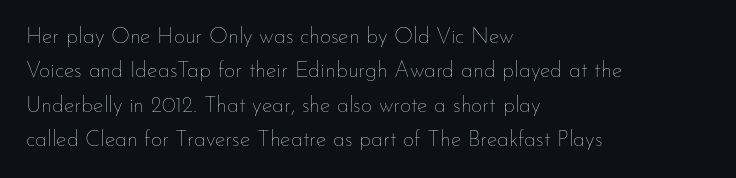
The specimen reads as upright at a glance. Is the stroke heavy? The answer is a plain regular-or-lighter. Clear beneath every line of the passage. Notice how descenders clear the ascenders below comfortably — that's standard leading.
